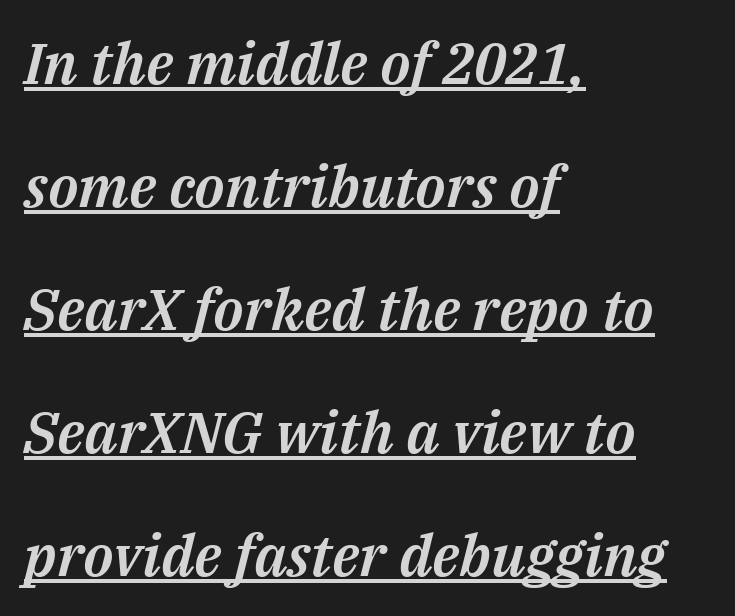
{"italic": "yes", "lean": "right", "slant_degrees": 14, "width": "normal", "stroke_contrast": "medium", "x_height": "medium", "monospaced": "no", "underline": "yes", "align": "left", "line_spacing": "loose", "line_spacing_ratio": 2.12, "letter_spacing": "normal", "letter_spacing_em": 0.0, "glyph_px": 58}
